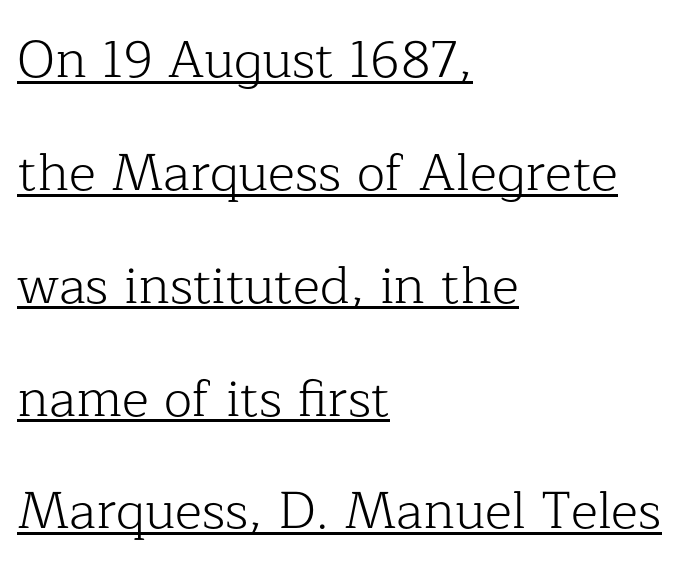
Q: Is the text bold? A: No.
Q: Is the text italic (slanted)? A: No, it is upright.
Q: Is the typeface a serif or a sans-serif typeface? A: Serif.
Q: Is the text underlined? A: Yes.
Q: How is the paragraph aligned? A: Left-aligned.
Q: Is the spacing between letters normal or unusually wide? A: Normal.
Q: Is the spacing between lines tight, normal or loose? A: Loose.
Q: Width (condensed, normal, or wide)? A: Normal.
Q: Stroke contrast? A: Low.
Q: x-height? A: Medium.
Q: Monospaced? A: No.
